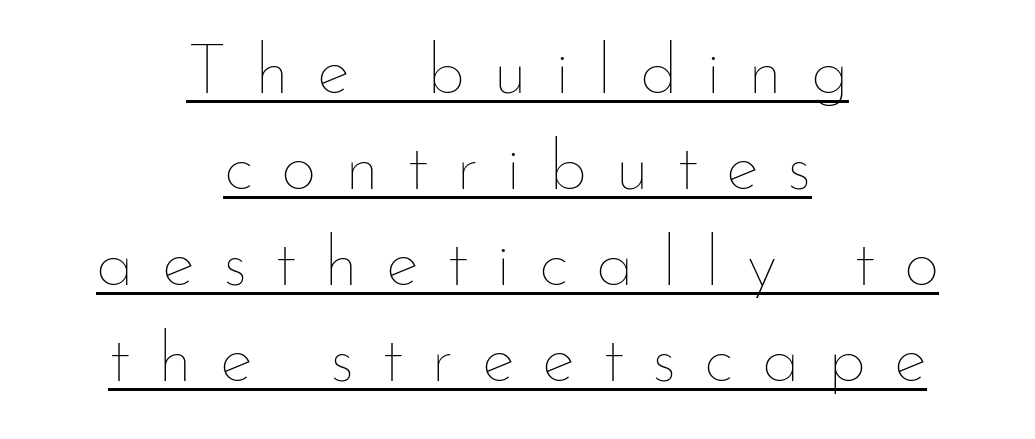
The image shows 70 px thin type, upright; set centered, normal line spacing (1.37x), unusually wide letter spacing (+0.4 em), underlined; low stroke contrast and a small x-height.
